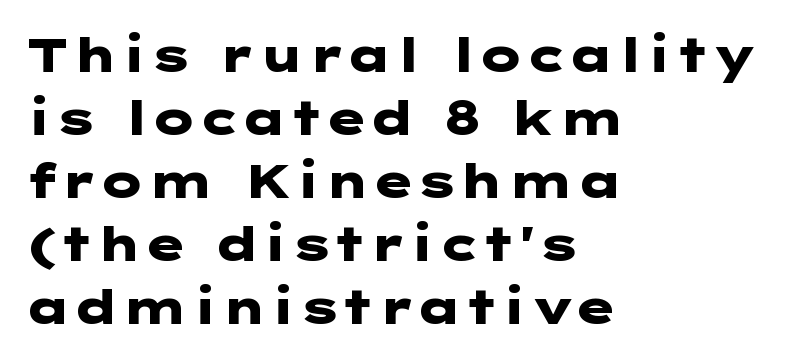
Q: Is the text bold? A: Yes.
Q: Is the text italic (slanted)? A: No, it is upright.
Q: Is the typeface a serif or a sans-serif typeface? A: Sans-serif.
Q: Is the text underlined? A: No.
Q: How is the paragraph aligned? A: Left-aligned.
Q: Is the spacing between letters normal or unusually wide? A: Normal.
Q: Is the spacing between lines tight, normal or loose? A: Normal.
Q: Width (condensed, normal, or wide)? A: Wide.
Q: Stroke contrast? A: Low.
Q: x-height? A: Medium.
